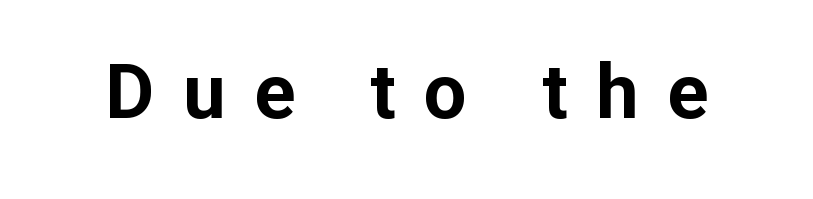
Q: Is the text bold? A: Yes.
Q: Is the text italic (slanted)? A: No, it is upright.
Q: Is the typeface a serif or a sans-serif typeface? A: Sans-serif.
Q: Is the text underlined? A: No.
Q: Is the spacing between letters normal or unusually wide? A: Unusually wide.
Q: Width (condensed, normal, or wide)? A: Normal.
Q: Stroke contrast? A: Low.
Q: x-height? A: Medium.
Q: Monospaced? A: No.
